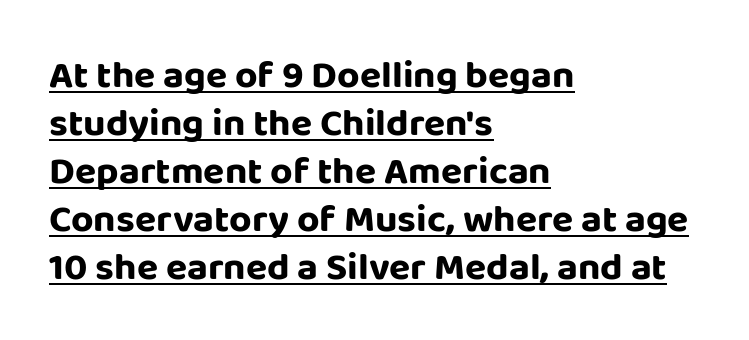
Q: Is the text italic (slanted)? A: No, it is upright.
Q: Is the typeface a serif or a sans-serif typeface? A: Sans-serif.
Q: Is the text underlined? A: Yes.
Q: How is the paragraph aligned? A: Left-aligned.
Q: Is the spacing between letters normal or unusually wide? A: Normal.
Q: Width (condensed, normal, or wide)? A: Normal.
Q: Stroke contrast? A: Low.
Q: x-height? A: Large.
Q: Monospaced? A: No.
